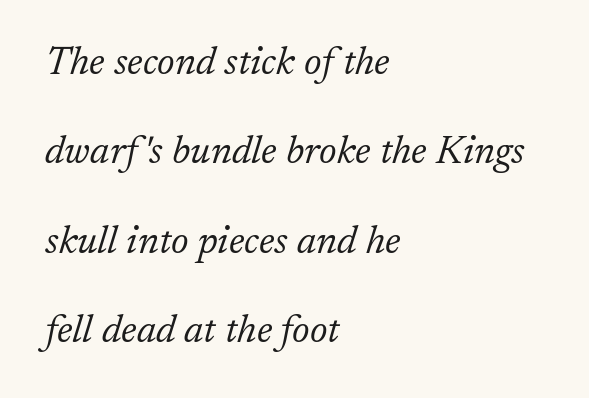
{"serif": "yes", "italic": "yes", "lean": "right", "slant_degrees": 17, "bold": "no", "weight": "light", "width": "normal", "stroke_contrast": "low", "x_height": "medium", "monospaced": "no", "underline": "no", "align": "left", "line_spacing": "loose", "line_spacing_ratio": 2.29, "letter_spacing": "normal", "letter_spacing_em": 0.0, "glyph_px": 39}
